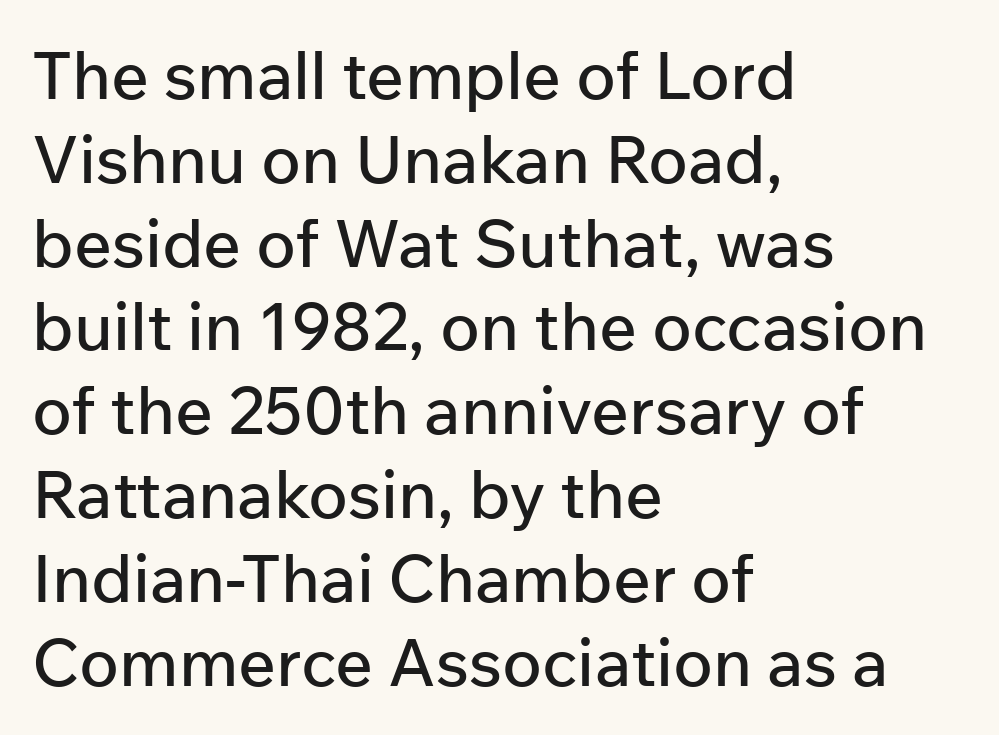
The image shows 66 px sans-serif type, upright; set left-aligned, normal line spacing (1.27x), normal letter spacing, not underlined; low stroke contrast and a medium x-height.
